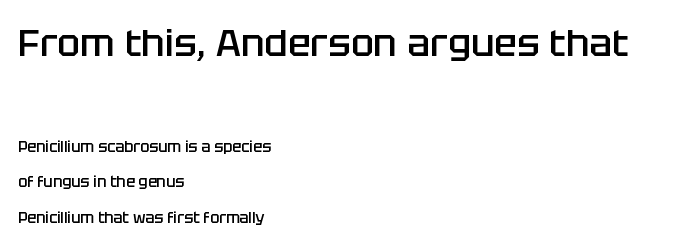
The image shows 38 px semibold sans-serif type, upright; set left-aligned, loose line spacing (2.34x), normal letter spacing, not underlined; the first (top) block is 2.53x larger; low stroke contrast and a large x-height.
